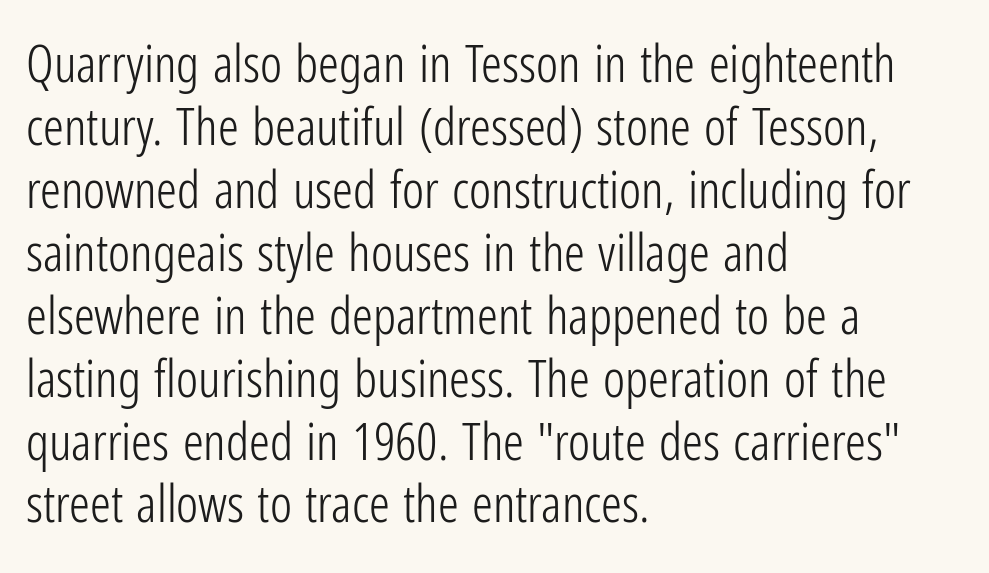
Compared with typical body copy, the letter spacing here is the same. Upright lettering throughout. Underline: absent. Caption: multi-line text, flush left, ragged right.
